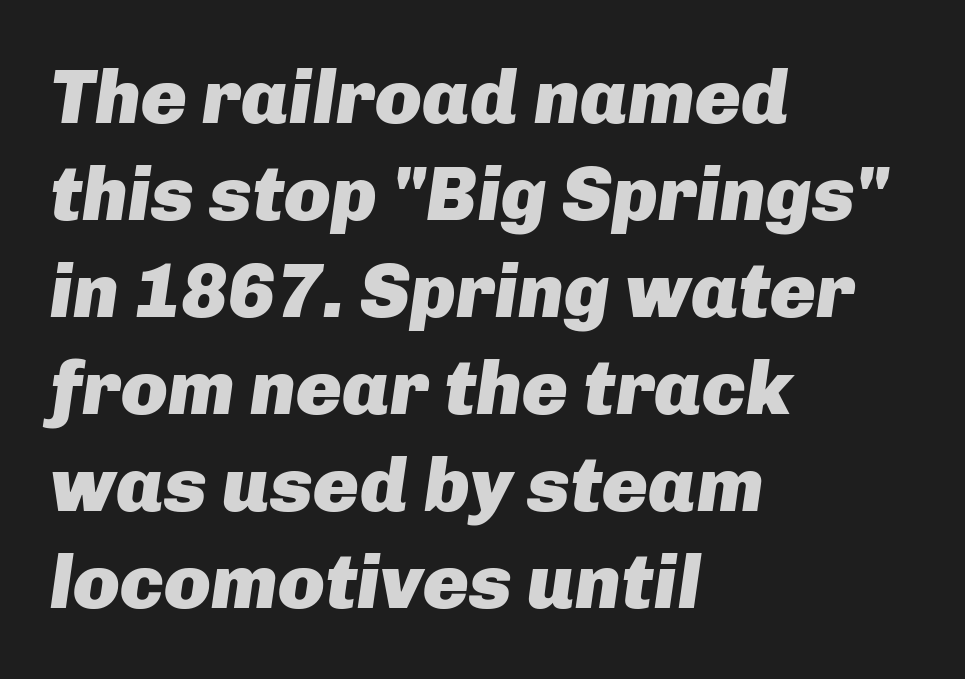
The image shows 77 px heavy type, italic (leaning right); set left-aligned, normal line spacing (1.26x), normal letter spacing, not underlined; low stroke contrast and a medium x-height.
